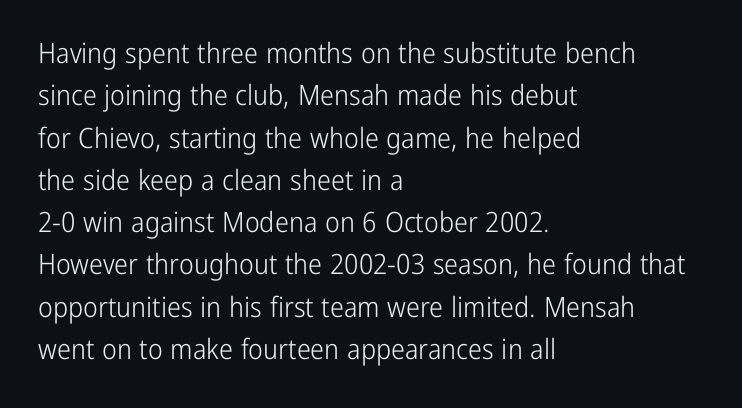
Q: Is the text bold? A: No.
Q: Is the text italic (slanted)? A: No, it is upright.
Q: Is the typeface a serif or a sans-serif typeface? A: Sans-serif.
Q: Is the text underlined? A: No.
Q: How is the paragraph aligned? A: Left-aligned.
Q: Is the spacing between letters normal or unusually wide? A: Normal.
Q: Is the spacing between lines tight, normal or loose? A: Normal.
Q: Width (condensed, normal, or wide)? A: Condensed.
Q: Stroke contrast? A: Low.
Q: x-height? A: Medium.
Q: Monospaced? A: No.
